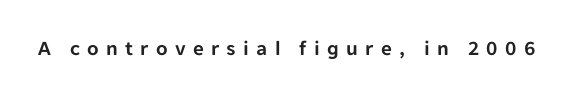
The image shows 21 px text type, upright; set unusually wide letter spacing (+0.35 em), not underlined.
